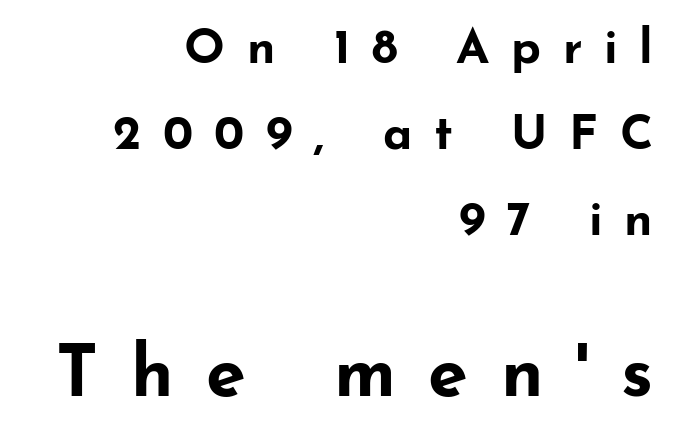
The image shows 72 px bold, wide sans-serif type, upright; set right-aligned, line spacing 1.79x, unusually wide letter spacing (+0.45 em), not underlined; the second (bottom) block is 1.5x larger; low stroke contrast and a small x-height.
